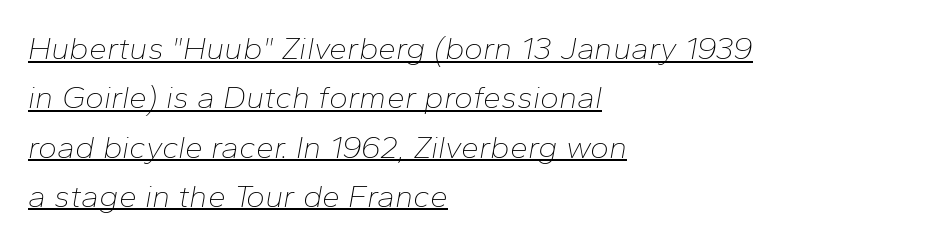
The image shows 32 px thin type, italic (leaning right); set left-aligned, normal line spacing (1.54x), normal letter spacing, underlined; low stroke contrast and a medium x-height.
